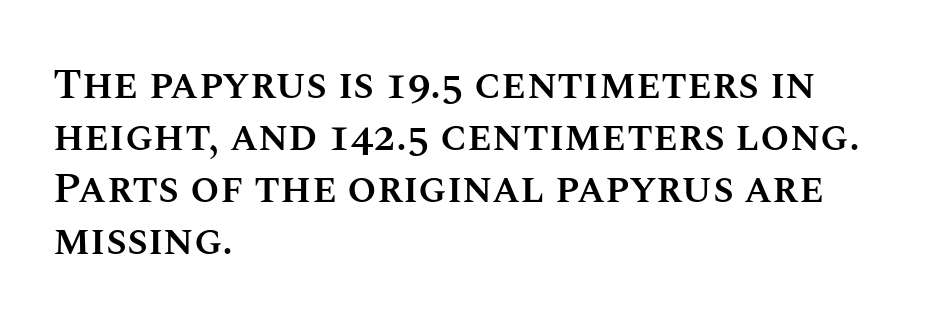
{"italic": "no", "bold": "semi", "weight": "semibold", "width": "normal", "stroke_contrast": "medium", "x_height": "large", "monospaced": "no", "underline": "no", "align": "left", "line_spacing_ratio": 1.24, "letter_spacing": "normal", "letter_spacing_em": 0.0, "glyph_px": 42}
